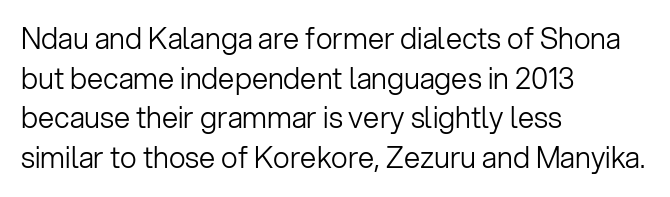
{"serif": "no", "italic": "no", "bold": "no", "weight": "light", "width": "normal", "stroke_contrast": "low", "x_height": "medium", "monospaced": "no", "underline": "no", "align": "left", "line_spacing": "normal", "line_spacing_ratio": 1.37, "letter_spacing": "normal", "letter_spacing_em": 0.0, "glyph_px": 29}
